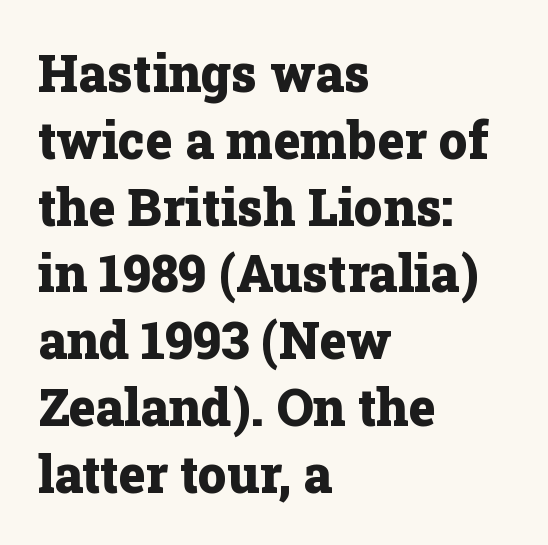
{"serif": "yes", "italic": "no", "bold": "yes", "weight": "heavy", "width": "normal", "stroke_contrast": "low", "x_height": "medium", "monospaced": "no", "underline": "no", "align": "left", "line_spacing": "normal", "line_spacing_ratio": 1.31, "letter_spacing": "normal", "letter_spacing_em": 0.0, "glyph_px": 51}
